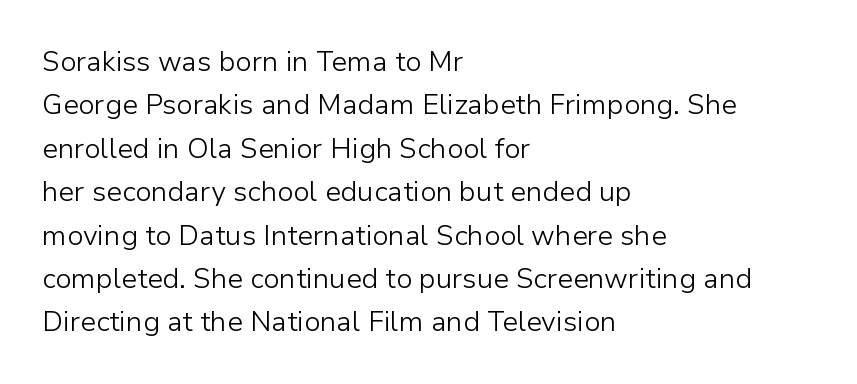
The image shows 28 px light sans-serif type, upright; set left-aligned, normal line spacing (1.55x), normal letter spacing, not underlined; low stroke contrast and a medium x-height.
